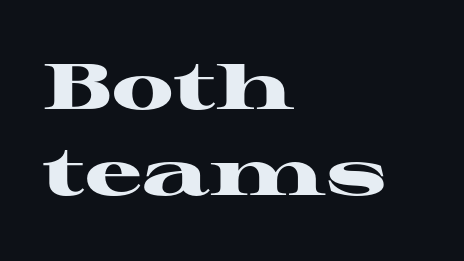
Q: Is the text bold? A: Yes.
Q: Is the text italic (slanted)? A: No, it is upright.
Q: Is the typeface a serif or a sans-serif typeface? A: Serif.
Q: Is the text underlined? A: No.
Q: How is the paragraph aligned? A: Left-aligned.
Q: Is the spacing between letters normal or unusually wide? A: Normal.
Q: Is the spacing between lines tight, normal or loose? A: Normal.
Q: Width (condensed, normal, or wide)? A: Wide.
Q: Stroke contrast? A: High.
Q: x-height? A: Medium.
Q: Monospaced? A: No.
